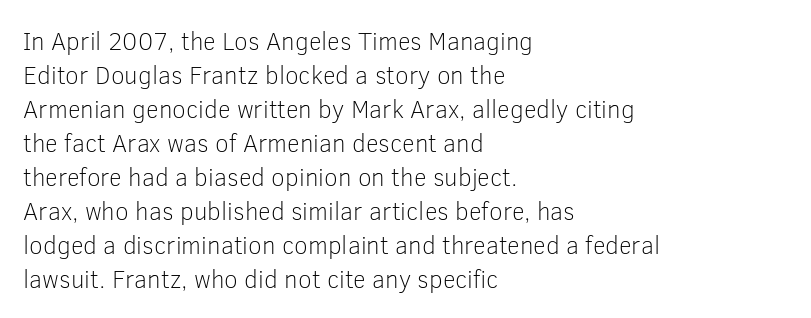
The image shows 25 px text type, upright; set left-aligned, normal line spacing (1.36x), normal letter spacing, not underlined.
